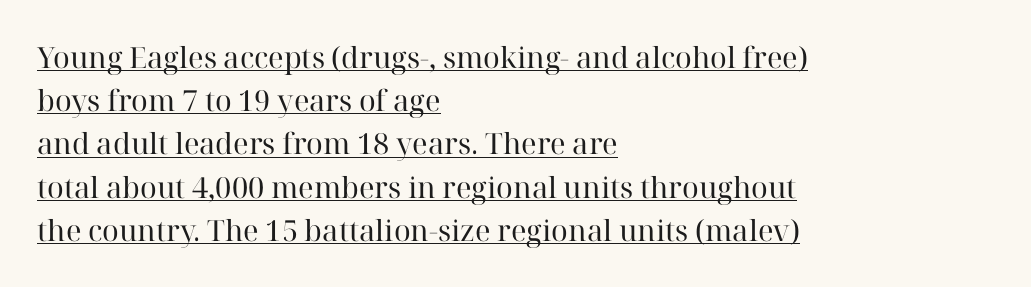
The image shows 29 px regular-weight serif type, upright; set left-aligned, normal line spacing (1.49x), normal letter spacing, underlined; high stroke contrast and a medium x-height.
